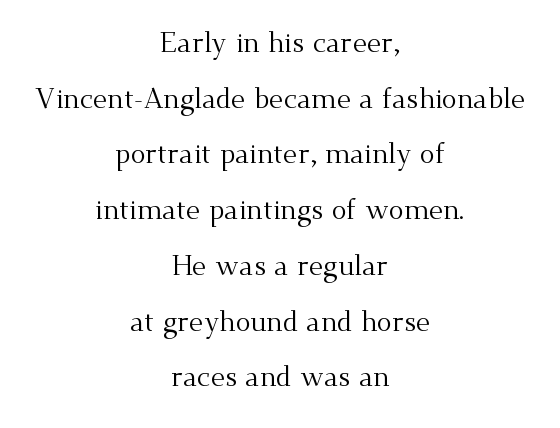
The image shows 28 px regular-weight serif type, upright; set centered, loose line spacing (1.99x), normal letter spacing, not underlined; medium stroke contrast and a small x-height.
